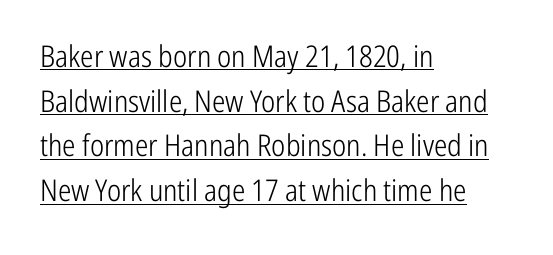
Ordinary non-slanted type is in use. Each line starts at the same left margin while the right side varies. Looks like someone drew a line under every word here. The horizontal fit of the characters is conventional and even.
